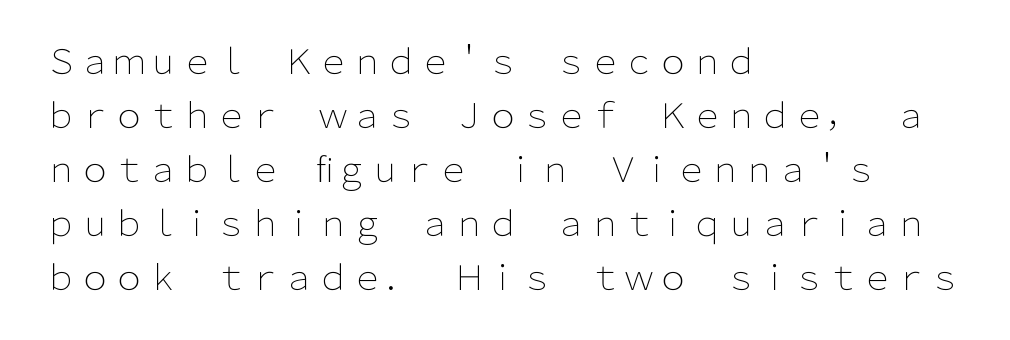
{"serif": "no", "italic": "no", "bold": "no", "weight": "light", "width": "normal", "stroke_contrast": "low", "x_height": "medium", "monospaced": "no", "underline": "no", "align": "left", "line_spacing": "normal", "line_spacing_ratio": 1.59, "letter_spacing": "normal", "letter_spacing_em": 0.0, "glyph_px": 34}
